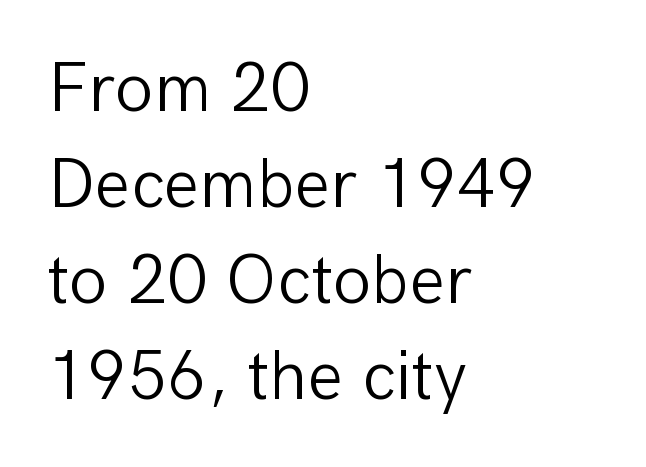
Think of a printed novel: that variable character pitch is what you see here. Leading matches the norm, producing a regular column. Descenders are the only things crossing below the line. The setting favours the left margin, as ordinary paragraphs usually do. Notice how the stems are strictly vertical — no italics here. Check where the strokes stop: nothing finishes them off — pure sans.
